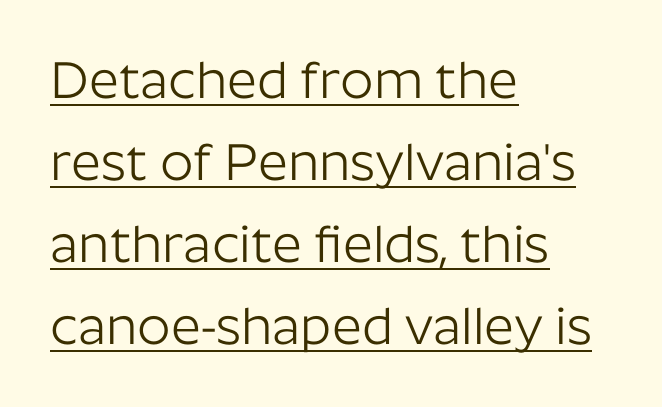
Varying glyph widths throughout — classic text-font behaviour. Rows of type keep a routine distance in the vertical direction. The characters are drawn with everyday or finer stroke widths. The specimen includes a rule beneath the text block's lines. Observe the absence of serifs on each vertical stroke in this sample.
